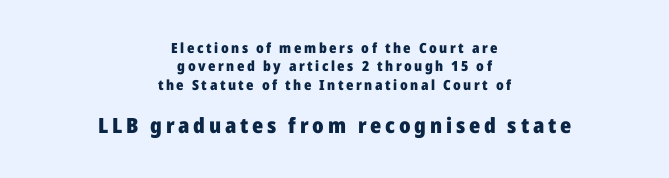
{"italic": "no", "bold": "yes", "underline": "no", "align": "center", "line_spacing": "normal", "line_spacing_ratio": 1.31, "larger_block": "second", "size_ratio": 1.5, "glyph_px": 21}
